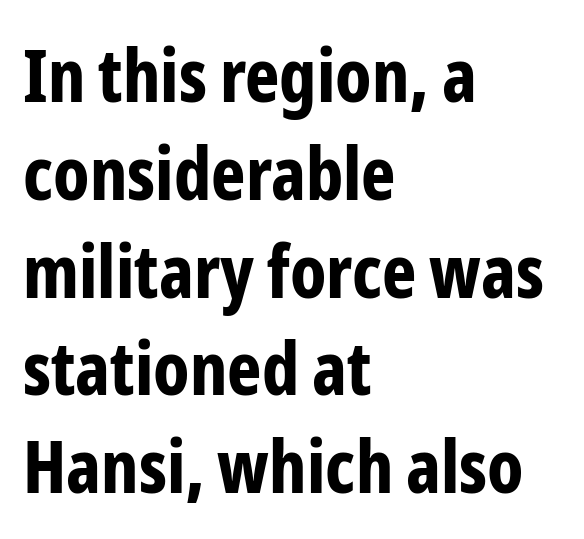
{"serif": "no", "italic": "no", "bold": "yes", "weight": "bold", "width": "condensed", "stroke_contrast": "low", "x_height": "medium", "monospaced": "no", "underline": "no", "align": "left", "line_spacing": "normal", "line_spacing_ratio": 1.34, "letter_spacing": "normal", "letter_spacing_em": 0.0, "glyph_px": 73}
